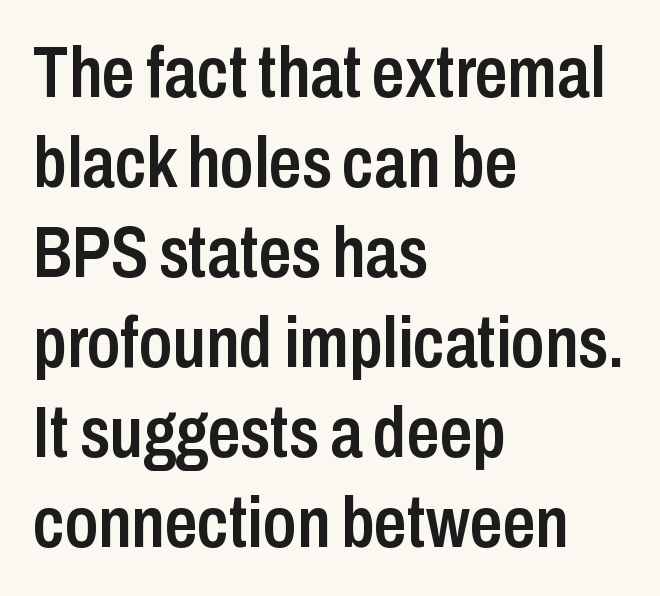
{"serif": "no", "italic": "no", "bold": "semi", "weight": "semibold", "width": "condensed", "stroke_contrast": "low", "x_height": "medium", "monospaced": "no", "underline": "no", "align": "left", "line_spacing": "normal", "line_spacing_ratio": 1.25, "letter_spacing": "normal", "letter_spacing_em": 0.0, "glyph_px": 72}
